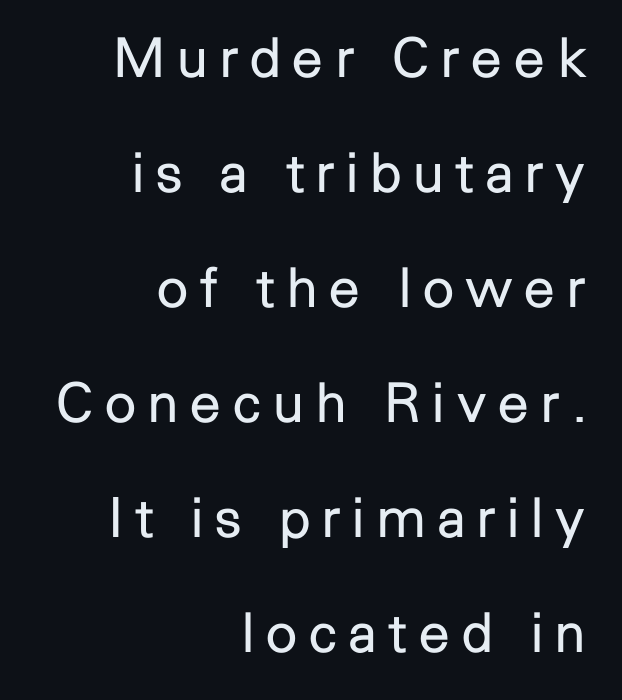
{"serif": "no", "italic": "no", "bold": "no", "weight": "regular", "width": "normal", "stroke_contrast": "low", "x_height": "medium", "monospaced": "no", "underline": "no", "align": "right", "line_spacing": "loose", "line_spacing_ratio": 2.09, "letter_spacing": "wide", "letter_spacing_em": 0.22, "glyph_px": 55}
